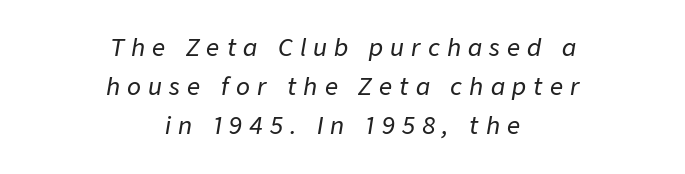
Glyph-to-glyph distance is far greater than everyday printed text. Emphasis-style slanted type is in use. Nobody drew a line under any word here. Regarding leading, the lines here are spaced in the standard way.
